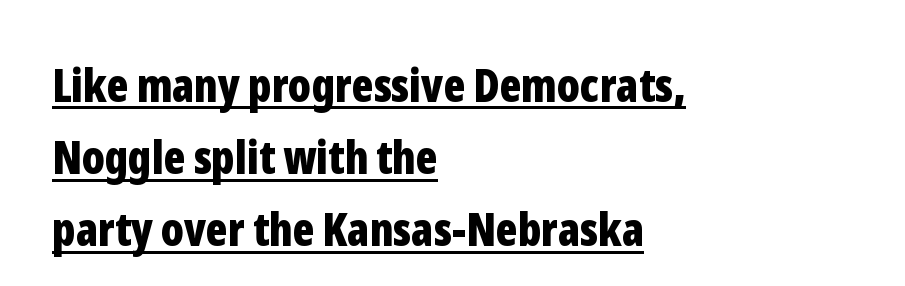
{"serif": "no", "italic": "no", "bold": "yes", "weight": "bold", "width": "condensed", "stroke_contrast": "low", "x_height": "medium", "monospaced": "no", "underline": "yes", "align": "left", "line_spacing": "normal", "line_spacing_ratio": 1.57, "letter_spacing": "normal", "letter_spacing_em": 0.0, "glyph_px": 46}
